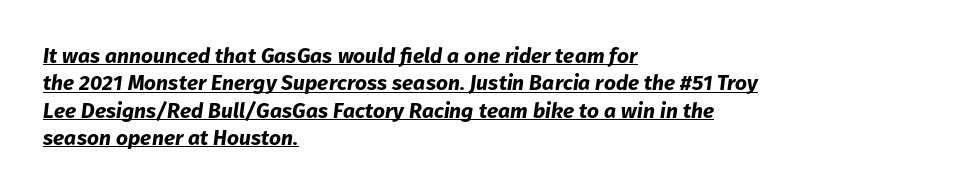
{"italic": "yes", "lean": "right", "slant_degrees": 8, "bold": "yes", "underline": "yes", "align": "left", "line_spacing": "normal", "line_spacing_ratio": 1.3, "letter_spacing": "normal", "letter_spacing_em": 0.0, "glyph_px": 21}
